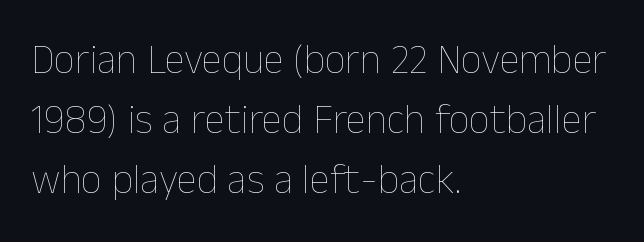
Q: Is the text bold? A: No.
Q: Is the text italic (slanted)? A: No, it is upright.
Q: Is the text underlined? A: No.
Q: How is the paragraph aligned? A: Left-aligned.
Q: Is the spacing between letters normal or unusually wide? A: Normal.
Q: Is the spacing between lines tight, normal or loose? A: Normal.
Q: Width (condensed, normal, or wide)? A: Normal.
Q: Stroke contrast? A: Low.
Q: x-height? A: Medium.
Q: Monospaced? A: No.
